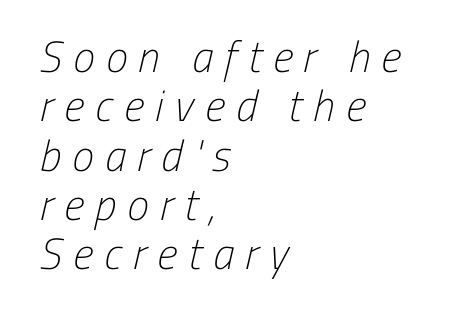
The rendering uses a small line-height, squeezing the rows. Only glyphs here, with clear space below each row. Looks like regular typesetting: each glyph gets only the width it needs. Vertical stems look standard width or narrower in stroke. Horizontal alignment here is leftward, the default for most running prose. Inter-character spacing is expanded well beyond the font's built-in metrics.
